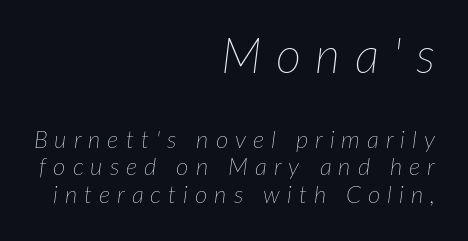
The letterforms stand isolated, each surrounded by extra space. The designer dialed line spacing down below the default. The initial chunk of copy outweighs the following chunk in type size. Weight: not bold — regular or lighter. The rendering uses natural spacing where letterforms have individual widths. Which margin do the lines hug? The right one — the left edge is uneven.
